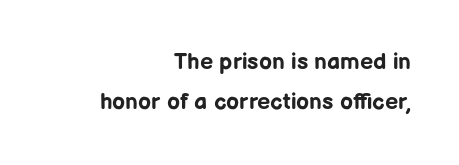
{"italic": "no", "bold": "yes", "underline": "no", "align": "right", "line_spacing_ratio": 1.76, "letter_spacing": "normal", "letter_spacing_em": 0.0, "glyph_px": 23}
